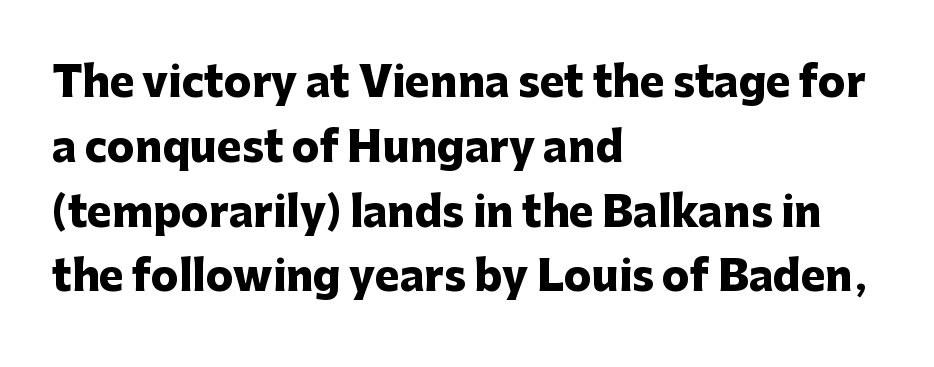
The image shows 41 px heavy sans-serif type, upright; set left-aligned, normal line spacing (1.58x), normal letter spacing, not underlined; low stroke contrast and a medium x-height.
